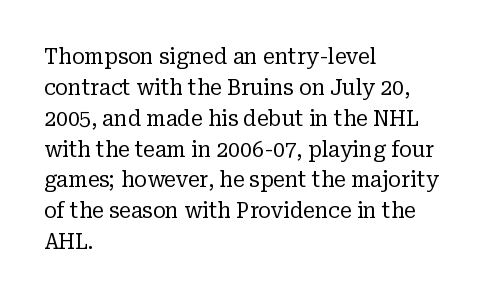
The image shows 21 px text type, upright; set left-aligned, normal line spacing (1.47x), normal letter spacing, not underlined.
